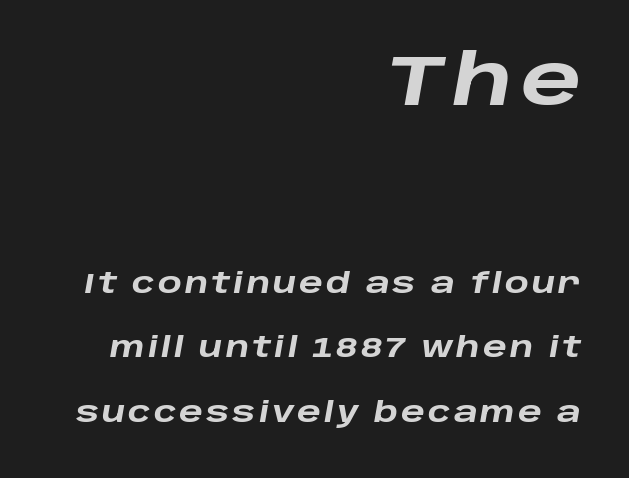
{"italic": "yes", "lean": "right", "slant_degrees": 10, "bold": "yes", "weight": "heavy", "width": "wide", "stroke_contrast": "low", "x_height": "large", "monospaced": "no", "underline": "no", "align": "right", "line_spacing": "loose", "line_spacing_ratio": 2.32, "larger_block": "first", "size_ratio": 2.54, "glyph_px": 71}
